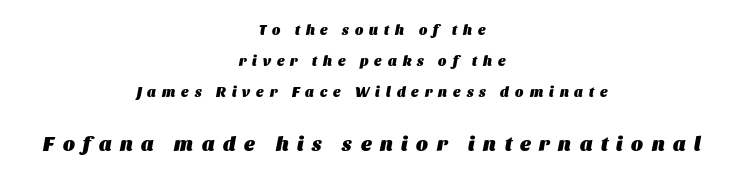
The image shows 20 px bold type, italic (leaning right); set centered, loose line spacing (2.23x), unusually wide letter spacing (+0.43 em), not underlined; the second (bottom) block is 1.43x larger.
